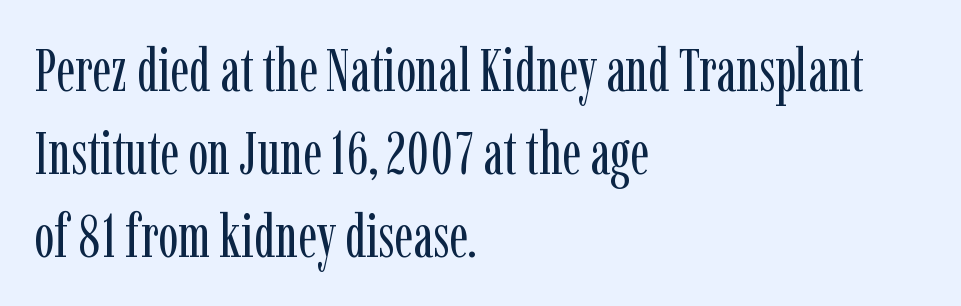
The image shows 60 px regular-weight, condensed serif type, upright; set left-aligned, normal line spacing (1.38x), normal letter spacing, not underlined; low stroke contrast and a medium x-height.
